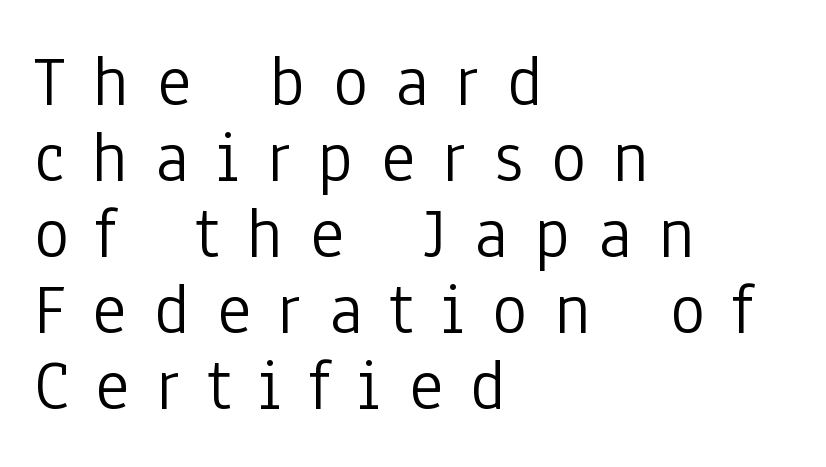
Q: Is the text bold? A: No.
Q: Is the text italic (slanted)? A: No, it is upright.
Q: Is the typeface a serif or a sans-serif typeface? A: Sans-serif.
Q: Is the text underlined? A: No.
Q: How is the paragraph aligned? A: Left-aligned.
Q: Is the spacing between letters normal or unusually wide? A: Unusually wide.
Q: Is the spacing between lines tight, normal or loose? A: Tight.
Q: Width (condensed, normal, or wide)? A: Condensed.
Q: Stroke contrast? A: Low.
Q: x-height? A: Medium.
Q: Monospaced? A: No.
